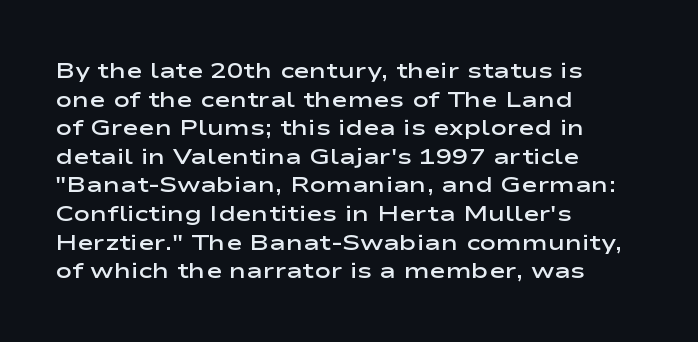
Q: Is the text bold? A: Semi-bold.
Q: Is the text italic (slanted)? A: No, it is upright.
Q: Is the text underlined? A: No.
Q: How is the paragraph aligned? A: Left-aligned.
Q: Is the spacing between letters normal or unusually wide? A: Normal.
Q: Is the spacing between lines tight, normal or loose? A: Normal.
